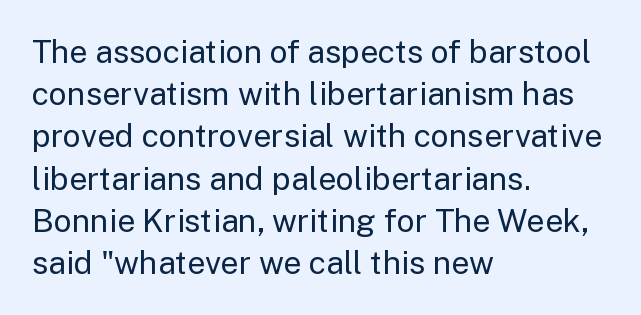
Looks like regular typesetting: each glyph gets only the width it needs. The compositor pushed each line to the left boundary. Nope, no serifs anywhere on these letters. This rendering features lettering with no underline.
